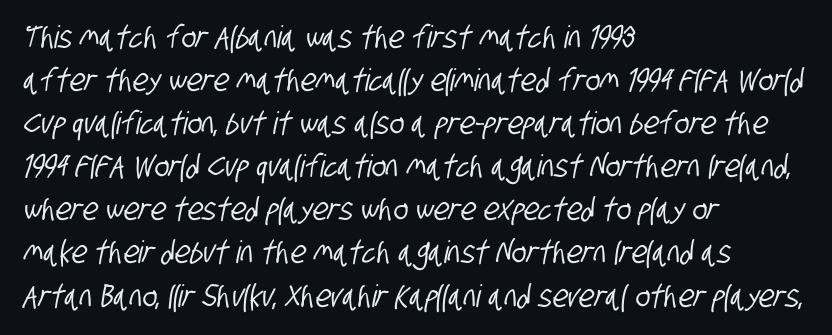
{"serif": "no", "width": "condensed", "stroke_contrast": "low", "x_height": "large", "monospaced": "no", "underline": "no", "align": "left", "line_spacing": "normal", "line_spacing_ratio": 1.39, "letter_spacing": "normal", "letter_spacing_em": 0.0, "glyph_px": 31}
